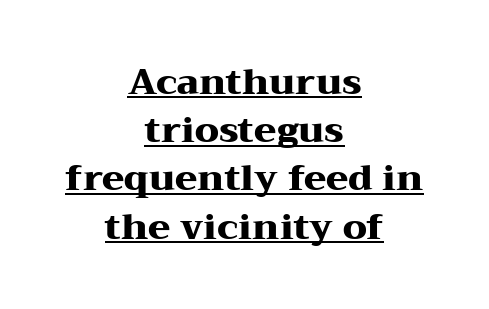
The tracking reads as untouched default to a designer's eye. A roman cut, with each character standing at attention. Underlined type. Are there feet on the stems? There are — it's a serif. The block of text has a typical density, with ordinary space between rows.
